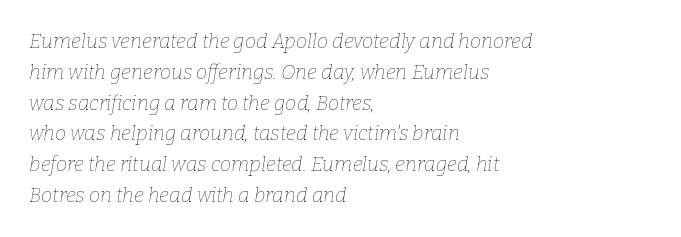
The image shows 20 px text type, italic (leaning right); set left-aligned, normal line spacing (1.54x), normal letter spacing, not underlined.
